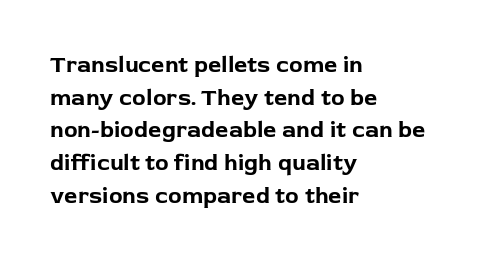
Here the glyphs are tracked normally, forming tight word shapes. One-word summary of the alignment: left. In terms of posture, this sample is upright. Notice how thick the strokes are: this is what a full bold looks like. The lines sit at an ordinary, default distance from one another.
